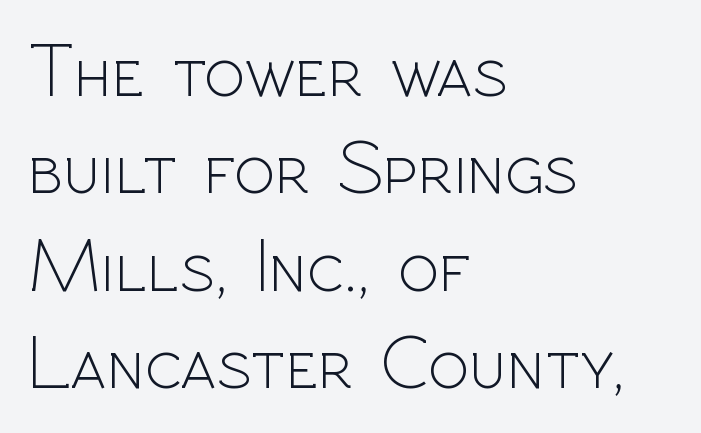
Anything drawn beneath the words? Only blank space. You can tell it's not italic because the verticals are truly vertical. Reading down the block, your eye returns to a fixed left position each line. Character widths vary here, with narrow letters taking less room than wide ones. Vertically, the passage feels balanced, rows spaced as you'd expect. Regarding serifs, this sample does without them.
